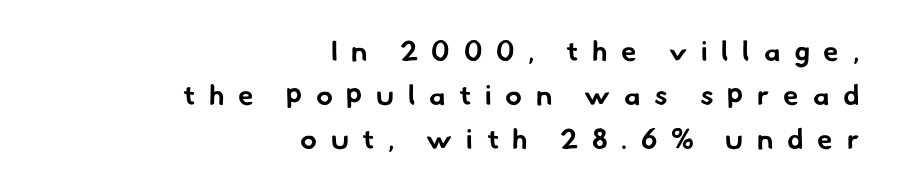
{"serif": "no", "bold": "yes", "weight": "bold", "width": "normal", "stroke_contrast": "low", "x_height": "small", "monospaced": "no", "underline": "no", "align": "right", "line_spacing": "normal", "line_spacing_ratio": 1.58, "letter_spacing": "wide", "letter_spacing_em": 0.49, "glyph_px": 28}
